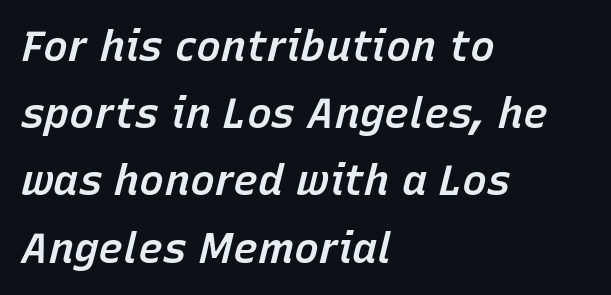
Q: Is the text bold? A: Semi-bold.
Q: Is the text italic (slanted)? A: Yes, it leans right by about 15 degrees.
Q: Is the text underlined? A: No.
Q: How is the paragraph aligned? A: Left-aligned.
Q: Is the spacing between letters normal or unusually wide? A: Normal.
Q: Is the spacing between lines tight, normal or loose? A: Normal.
Q: Width (condensed, normal, or wide)? A: Normal.
Q: Stroke contrast? A: Low.
Q: x-height? A: Medium.
Q: Monospaced? A: No.
